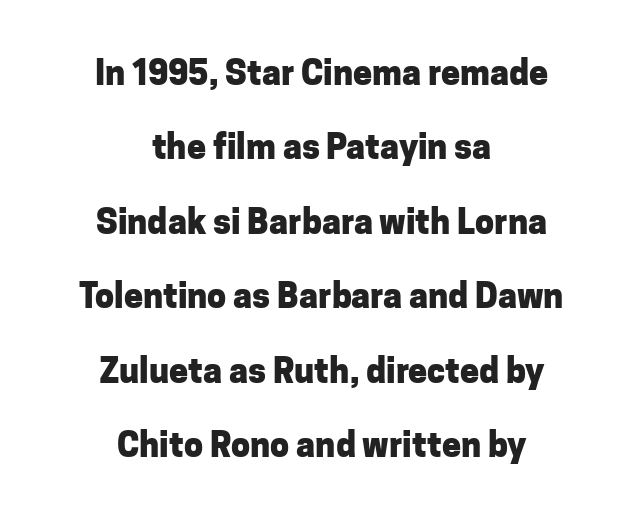
Q: Is the text bold? A: Yes.
Q: Is the text italic (slanted)? A: No, it is upright.
Q: Is the typeface a serif or a sans-serif typeface? A: Sans-serif.
Q: Is the text underlined? A: No.
Q: How is the paragraph aligned? A: Centered.
Q: Is the spacing between letters normal or unusually wide? A: Normal.
Q: Is the spacing between lines tight, normal or loose? A: Loose.
Q: Width (condensed, normal, or wide)? A: Normal.
Q: Stroke contrast? A: Low.
Q: x-height? A: Medium.
Q: Monospaced? A: No.
